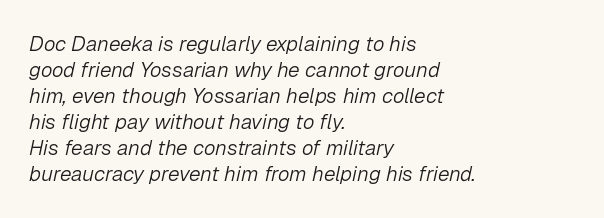
The font's italic variant was chosen for this text. Decoration check: the copy has no underline. The font sits on the lighter half of the weight spectrum, regular included. The ragged edge is on the right, which tells us the setting is flush left. The rendering keeps characters at their native spacing.
